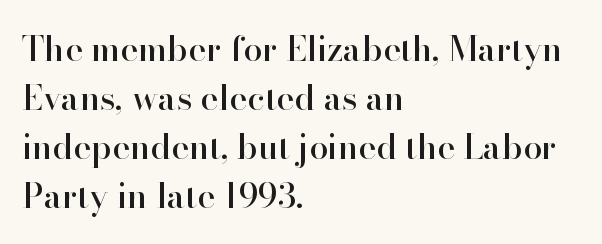
{"serif": "yes", "italic": "no", "width": "normal", "stroke_contrast": "high", "x_height": "small", "monospaced": "no", "underline": "no", "align": "left", "line_spacing": "normal", "line_spacing_ratio": 1.44, "letter_spacing": "normal", "letter_spacing_em": 0.0, "glyph_px": 34}
